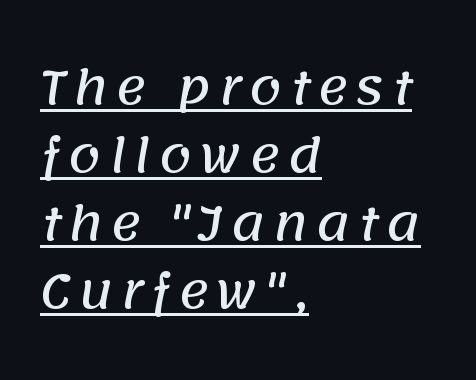
Q: Is the typeface a serif or a sans-serif typeface? A: Sans-serif.
Q: Is the text underlined? A: Yes.
Q: How is the paragraph aligned? A: Left-aligned.
Q: Is the spacing between lines tight, normal or loose? A: Normal.
Q: Width (condensed, normal, or wide)? A: Normal.
Q: Stroke contrast? A: Low.
Q: x-height? A: Large.
Q: Monospaced? A: No.
